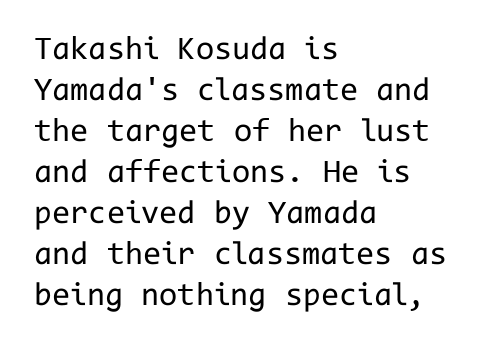
Q: Is the text bold? A: No.
Q: Is the text italic (slanted)? A: No, it is upright.
Q: Is the typeface a serif or a sans-serif typeface? A: Sans-serif.
Q: Is the text underlined? A: No.
Q: How is the paragraph aligned? A: Left-aligned.
Q: Is the spacing between letters normal or unusually wide? A: Normal.
Q: Width (condensed, normal, or wide)? A: Normal.
Q: Stroke contrast? A: Low.
Q: x-height? A: Medium.
Q: Monospaced? A: Yes.
